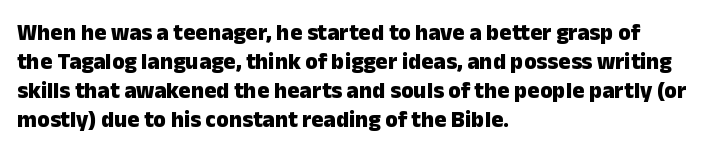
The image shows 23 px bold type, upright; set left-aligned, normal line spacing (1.26x), normal letter spacing, not underlined.
